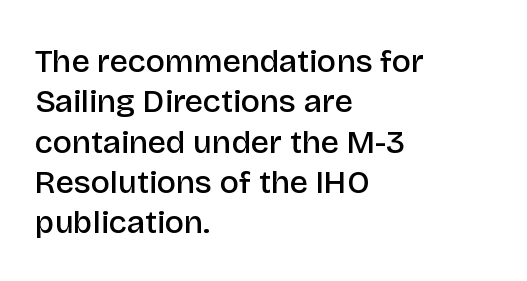
Q: Is the text bold? A: Semi-bold.
Q: Is the text italic (slanted)? A: No, it is upright.
Q: Is the typeface a serif or a sans-serif typeface? A: Sans-serif.
Q: Is the text underlined? A: No.
Q: How is the paragraph aligned? A: Left-aligned.
Q: Is the spacing between letters normal or unusually wide? A: Normal.
Q: Is the spacing between lines tight, normal or loose? A: Normal.
Q: Width (condensed, normal, or wide)? A: Normal.
Q: Stroke contrast? A: Low.
Q: x-height? A: Large.
Q: Monospaced? A: No.
